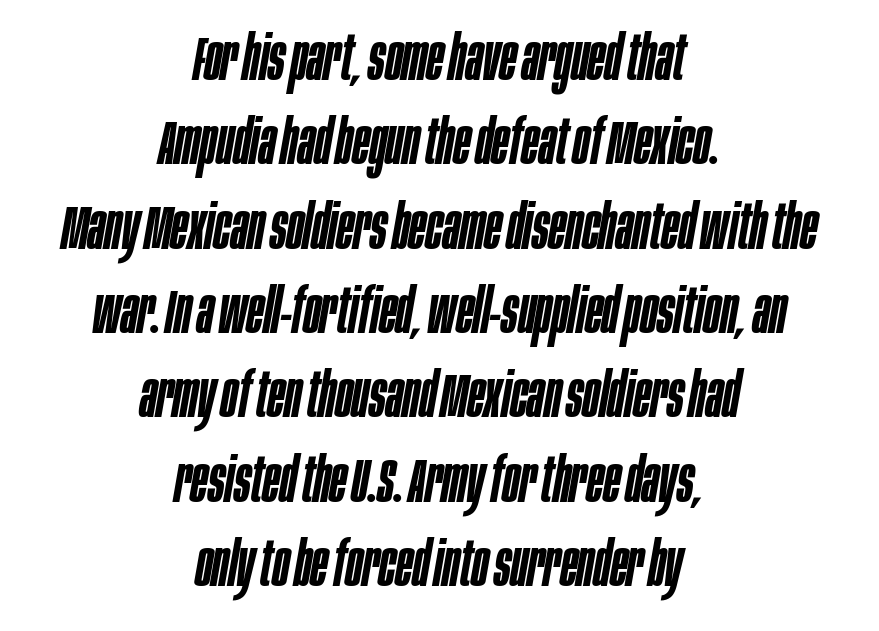
The image shows 62 px semibold, condensed type, italic (leaning right); set centered, normal line spacing (1.36x), normal letter spacing, not underlined; low stroke contrast and a large x-height.
